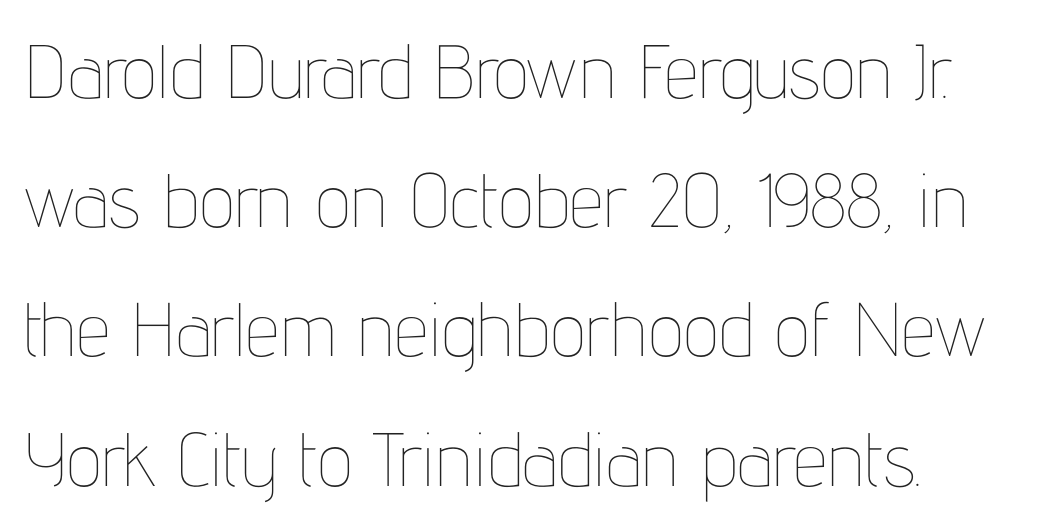
Is the stroke heavy? The answer is a plain regular-or-lighter. The glyphs are unaccompanied by any horizontal stroke below them. Teacher's note: observe the even left margin — that is flush-left alignment. Varying glyph widths throughout — classic text-font behaviour.
